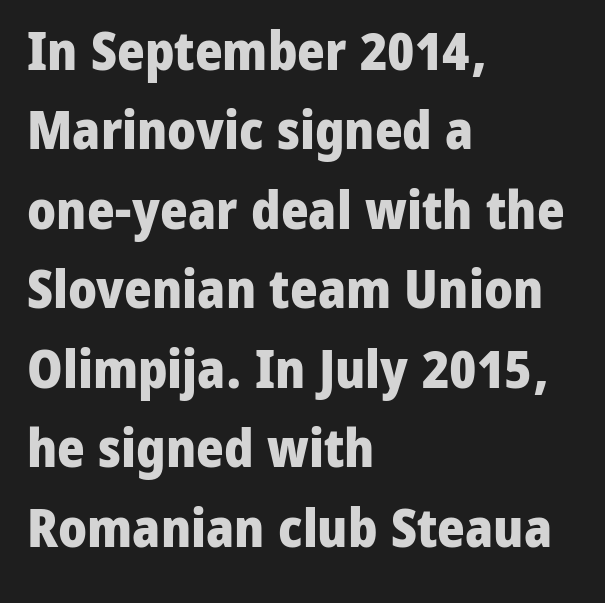
Q: Is the text bold? A: Yes.
Q: Is the text italic (slanted)? A: No, it is upright.
Q: Is the typeface a serif or a sans-serif typeface? A: Sans-serif.
Q: Is the text underlined? A: No.
Q: How is the paragraph aligned? A: Left-aligned.
Q: Is the spacing between letters normal or unusually wide? A: Normal.
Q: Is the spacing between lines tight, normal or loose? A: Normal.
Q: Width (condensed, normal, or wide)? A: Normal.
Q: Stroke contrast? A: Low.
Q: x-height? A: Medium.
Q: Monospaced? A: No.
